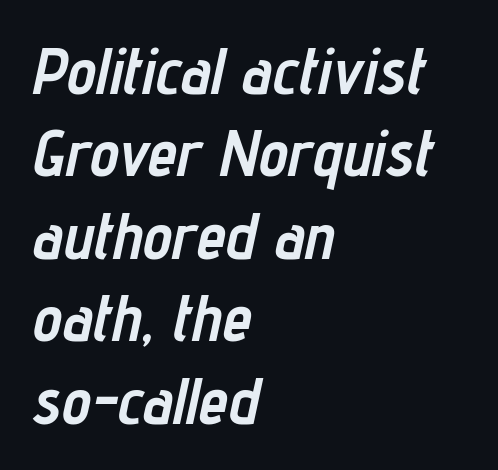
{"italic": "yes", "lean": "right", "slant_degrees": 12, "bold": "yes", "weight": "semibold", "width": "condensed", "stroke_contrast": "low", "x_height": "medium", "monospaced": "no", "underline": "no", "align": "left", "line_spacing": "normal", "line_spacing_ratio": 1.25, "letter_spacing": "normal", "letter_spacing_em": 0.0, "glyph_px": 66}
